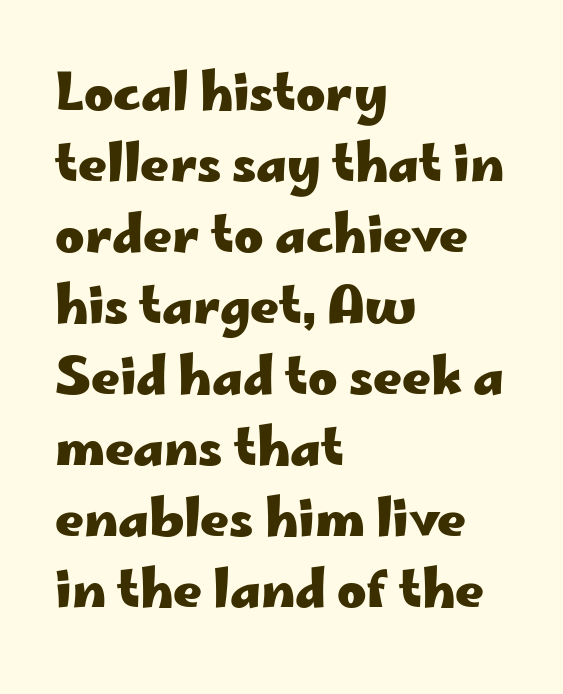
The image shows 50 px heavy, wide sans-serif type, upright; set left-aligned, normal line spacing (1.42x), normal letter spacing, not underlined; low stroke contrast and a small x-height.
